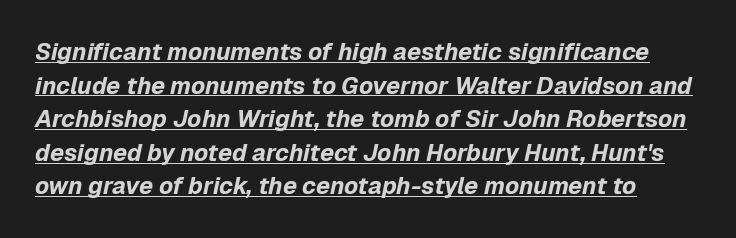
Q: Is the text bold? A: Yes.
Q: Is the text italic (slanted)? A: Yes, it leans right by about 12 degrees.
Q: Is the text underlined? A: Yes.
Q: Is the spacing between letters normal or unusually wide? A: Normal.
Q: Is the spacing between lines tight, normal or loose? A: Normal.
